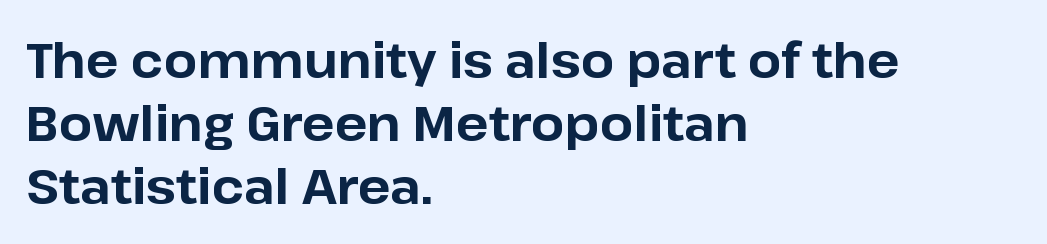
{"serif": "no", "italic": "no", "bold": "yes", "weight": "bold", "width": "normal", "stroke_contrast": "low", "x_height": "medium", "monospaced": "no", "underline": "no", "align": "left", "line_spacing": "normal", "line_spacing_ratio": 1.31, "letter_spacing": "normal", "letter_spacing_em": 0.0, "glyph_px": 48}
